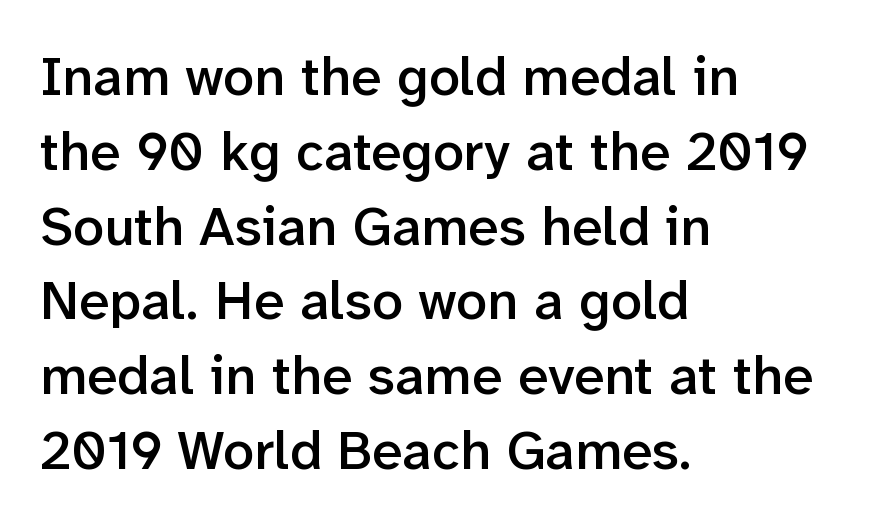
The image shows 55 px semibold sans-serif type, upright; set left-aligned, normal line spacing (1.36x), normal letter spacing, not underlined; low stroke contrast and a medium x-height.
